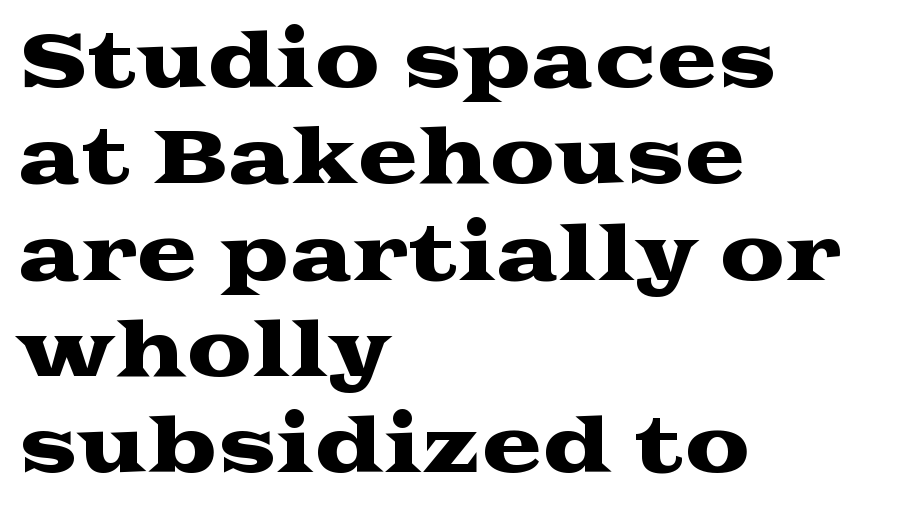
{"serif": "yes", "italic": "no", "width": "wide", "stroke_contrast": "medium", "x_height": "medium", "monospaced": "no", "underline": "no", "align": "left", "line_spacing": "normal", "line_spacing_ratio": 1.32, "letter_spacing": "normal", "letter_spacing_em": 0.0, "glyph_px": 73}
